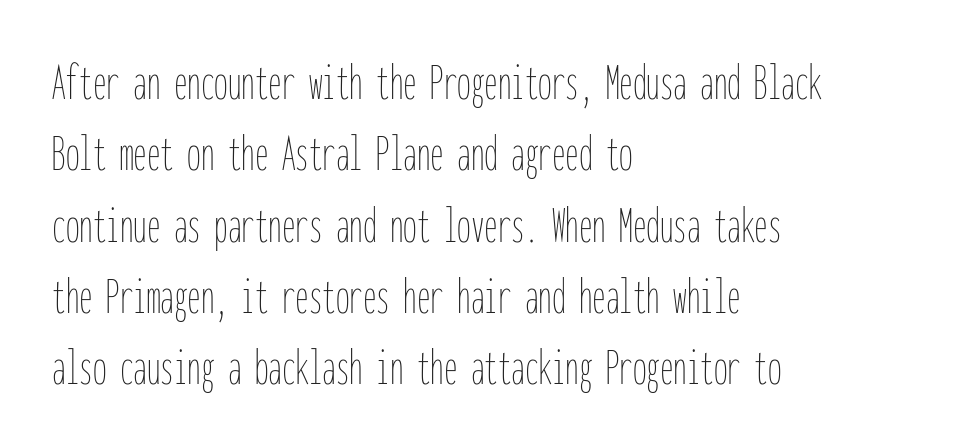
Students, observe: this is what conventionally led text looks like. Spacing between characters is what you'd get straight out of the box. You can tell it's not italic because the verticals are truly vertical. Left-aligned paragraph, ragged on the right. Bold? No — there's no thickening of the strokes.
